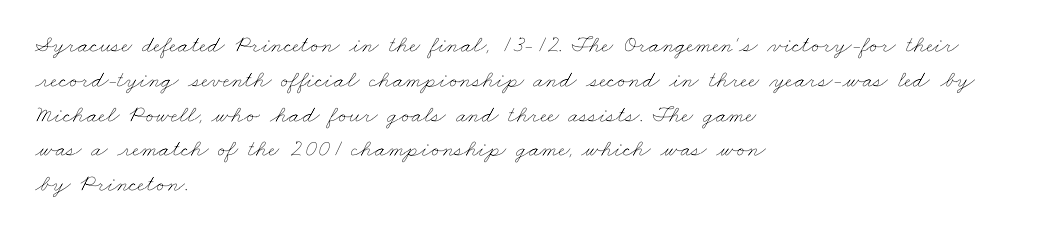
{"bold": "no", "underline": "no", "align": "left", "line_spacing": "normal", "line_spacing_ratio": 1.45, "letter_spacing": "normal", "letter_spacing_em": 0.0, "glyph_px": 24}
